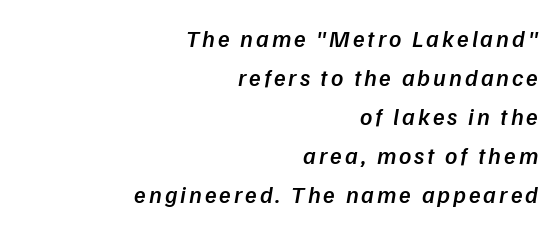
{"bold": "semi", "underline": "no", "align": "right", "line_spacing": "normal", "line_spacing_ratio": 1.62, "glyph_px": 24}
